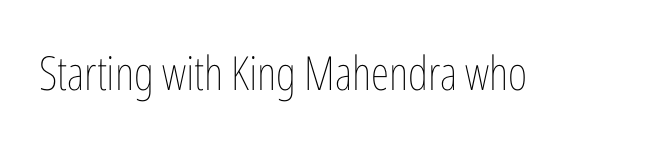
Q: Is the text bold? A: No.
Q: Is the text italic (slanted)? A: No, it is upright.
Q: Is the text underlined? A: No.
Q: Is the spacing between letters normal or unusually wide? A: Normal.
Q: Width (condensed, normal, or wide)? A: Condensed.
Q: Stroke contrast? A: Low.
Q: x-height? A: Medium.
Q: Monospaced? A: No.
